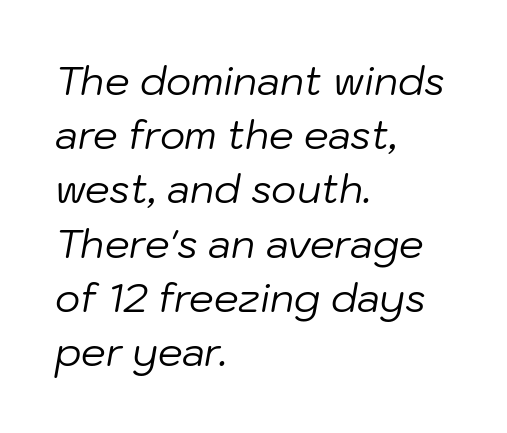
Q: Is the text bold? A: No.
Q: Is the text italic (slanted)? A: Yes, it leans right by about 10 degrees.
Q: Is the text underlined? A: No.
Q: How is the paragraph aligned? A: Left-aligned.
Q: Is the spacing between letters normal or unusually wide? A: Normal.
Q: Is the spacing between lines tight, normal or loose? A: Normal.
Q: Width (condensed, normal, or wide)? A: Normal.
Q: Stroke contrast? A: Low.
Q: x-height? A: Medium.
Q: Monospaced? A: No.
